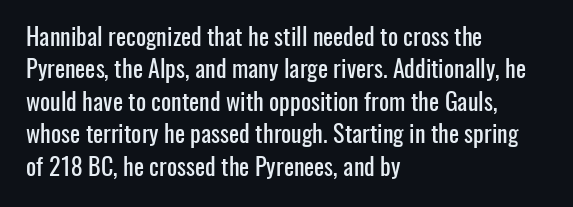
The image shows 24 px text type, upright; set left-aligned, normal line spacing (1.35x), normal letter spacing, not underlined.
